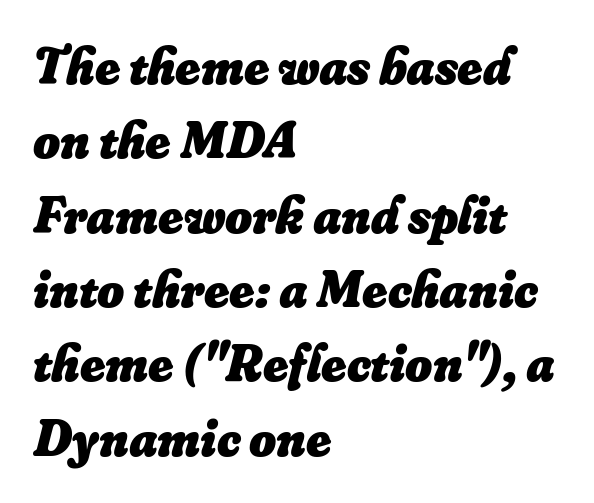
{"italic": "yes", "lean": "right", "slant_degrees": 16, "bold": "yes", "weight": "heavy", "width": "normal", "stroke_contrast": "low", "x_height": "small", "monospaced": "no", "underline": "no", "align": "left", "line_spacing": "normal", "line_spacing_ratio": 1.43, "letter_spacing": "normal", "letter_spacing_em": 0.0, "glyph_px": 52}
